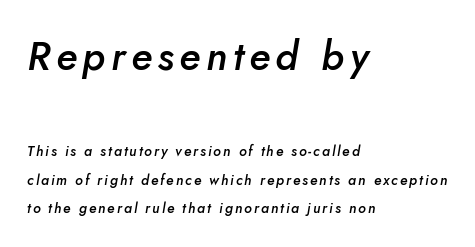
Horizontally, the lines are justified to the leading edge only. In this sample the first text group is rendered at the bigger scale. Looking at the ascenders, they clearly lean. A bit beefed up — I'd call it semibold rather than bold. Only glyphs here, with clear space below each row. Think of a printed novel: that variable character pitch is what you see here.
